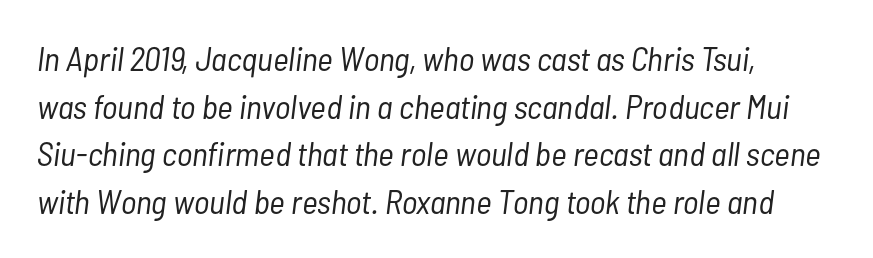
The image shows 34 px light, condensed type, italic (leaning right); set left-aligned, normal line spacing (1.4x), normal letter spacing, not underlined; low stroke contrast and a medium x-height.
